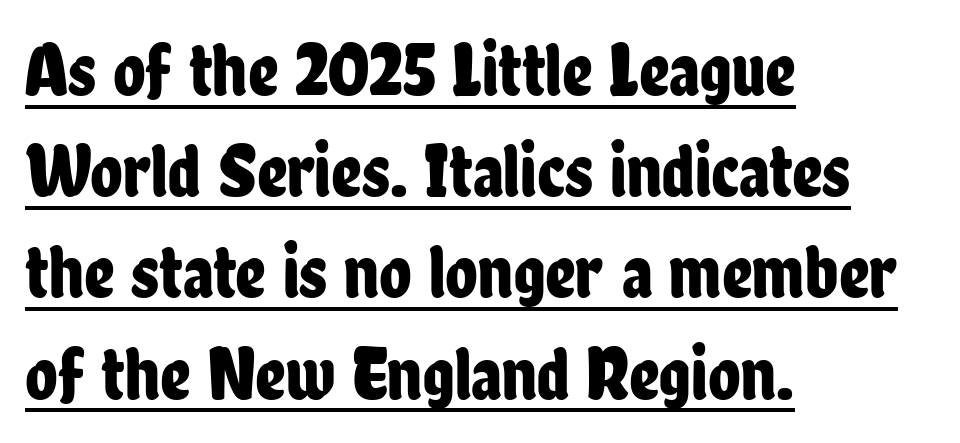
{"serif": "no", "italic": "no", "width": "condensed", "stroke_contrast": "low", "x_height": "medium", "monospaced": "no", "underline": "yes", "align": "left", "line_spacing": "normal", "line_spacing_ratio": 1.35, "letter_spacing": "normal", "letter_spacing_em": 0.0, "glyph_px": 75}
